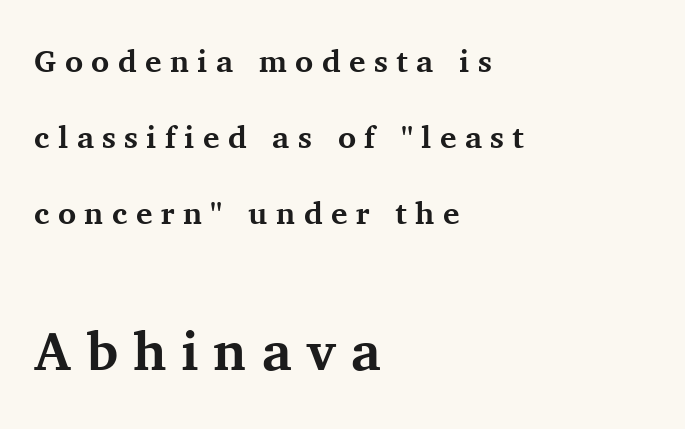
The image shows 54 px bold serif type, upright; set left-aligned, loose line spacing (2.45x), unusually wide letter spacing (+0.27 em), not underlined; the second (bottom) block is 1.74x larger; medium stroke contrast and a medium x-height.
